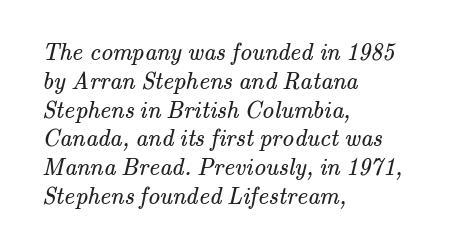
The image shows 24 px text type; set left-aligned, line spacing 1.2x, normal letter spacing, not underlined.
